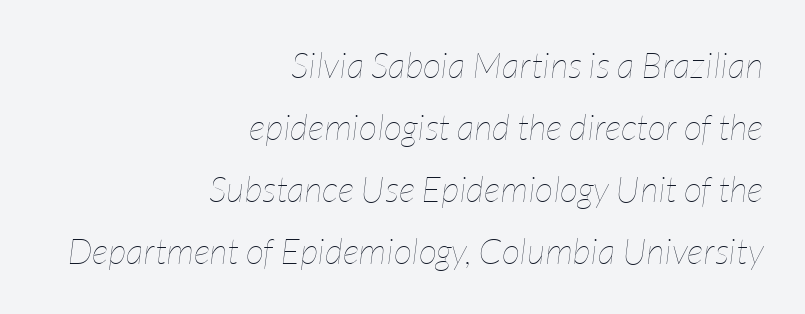
The image shows 36 px thin, condensed type, italic (leaning right); set right-aligned, line spacing 1.72x, normal letter spacing, not underlined; low stroke contrast and a medium x-height.
